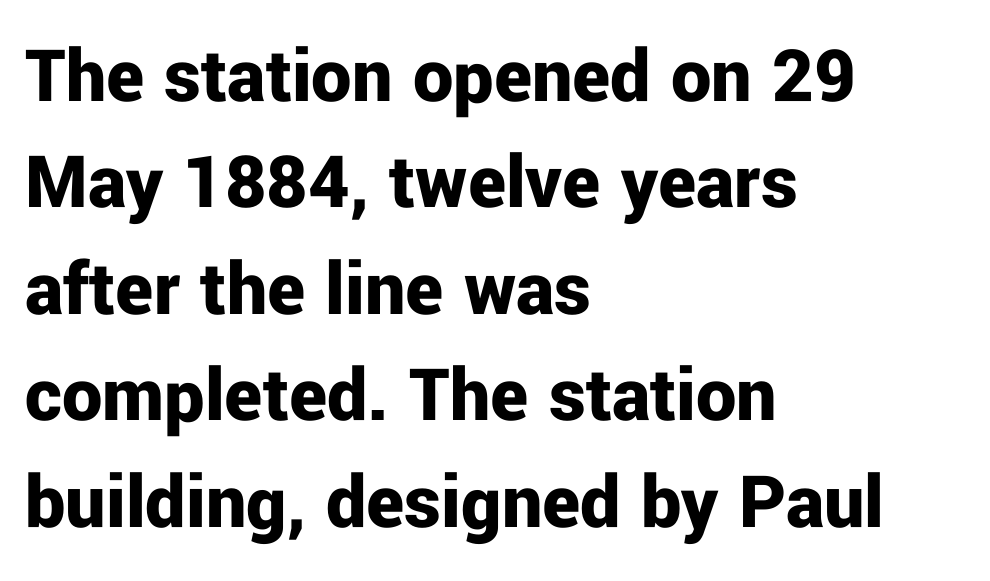
Spacing between characters is what you'd get straight out of the box. Caption: bold face, heavy strokes. Horizontally, the lines are justified to the leading edge only. A typesetter would call this proportional, since set widths differ per character.
